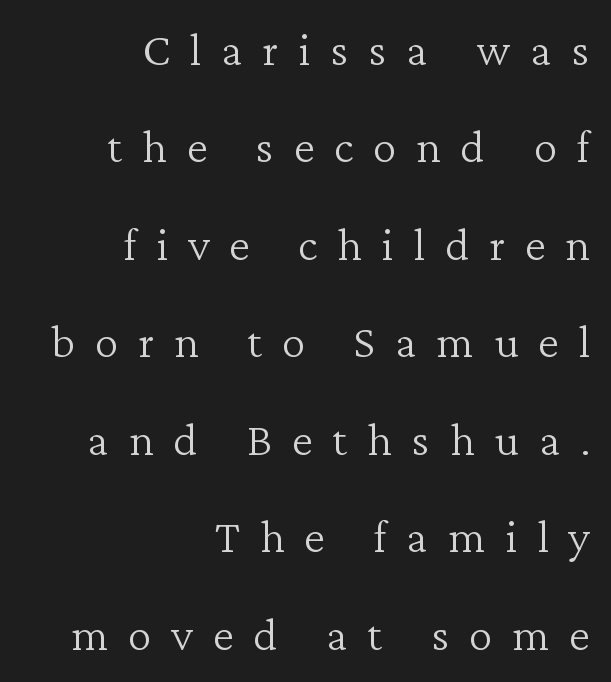
The image shows 48 px light serif type, upright; set right-aligned, loose line spacing (2.03x), unusually wide letter spacing (+0.41 em), not underlined; low stroke contrast and a medium x-height.
